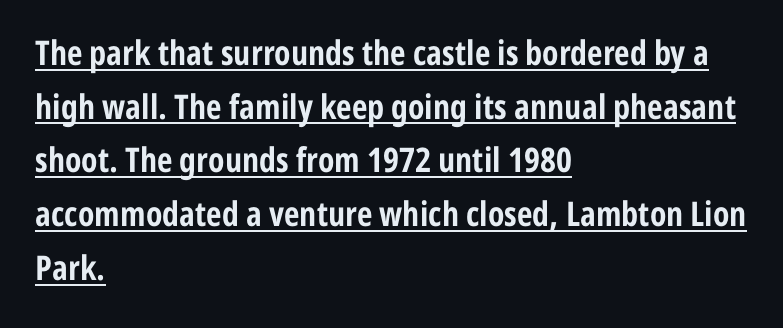
The image shows 34 px bold, condensed sans-serif type, upright; set left-aligned, normal line spacing (1.58x), normal letter spacing, underlined; low stroke contrast and a medium x-height.
